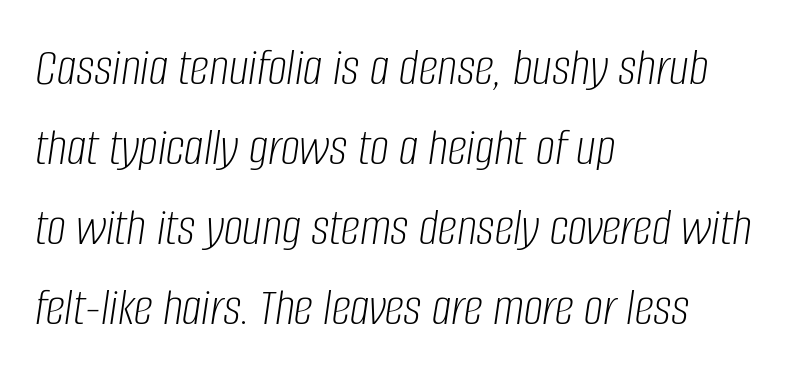
Q: Is the text bold? A: No.
Q: Is the text italic (slanted)? A: Yes, it leans right by about 8 degrees.
Q: Is the text underlined? A: No.
Q: How is the paragraph aligned? A: Left-aligned.
Q: Is the spacing between letters normal or unusually wide? A: Normal.
Q: Is the spacing between lines tight, normal or loose? A: Normal.
Q: Width (condensed, normal, or wide)? A: Condensed.
Q: Stroke contrast? A: Low.
Q: x-height? A: Large.
Q: Monospaced? A: No.
